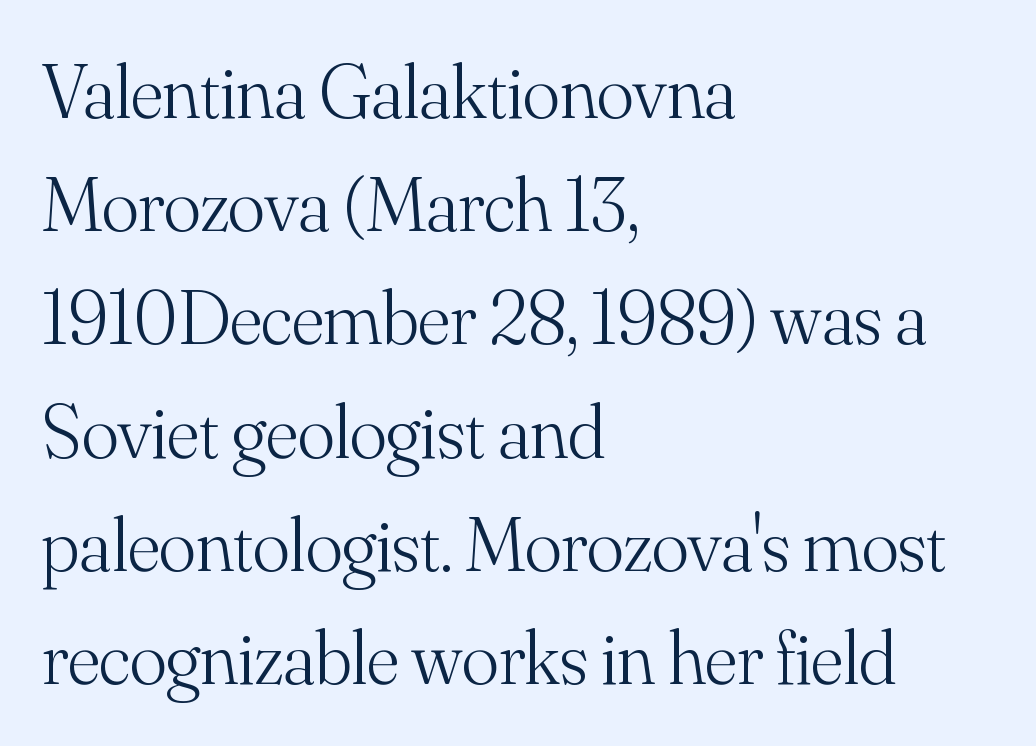
The image shows 77 px light serif type, upright; set left-aligned, normal line spacing (1.47x), normal letter spacing, not underlined; medium stroke contrast and a small x-height.
